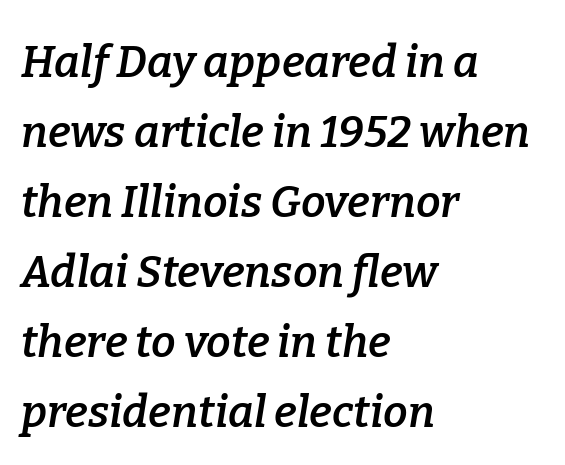
The image shows 44 px semibold serif type, italic (leaning right); set left-aligned, normal line spacing (1.59x), normal letter spacing, not underlined; low stroke contrast and a medium x-height.
